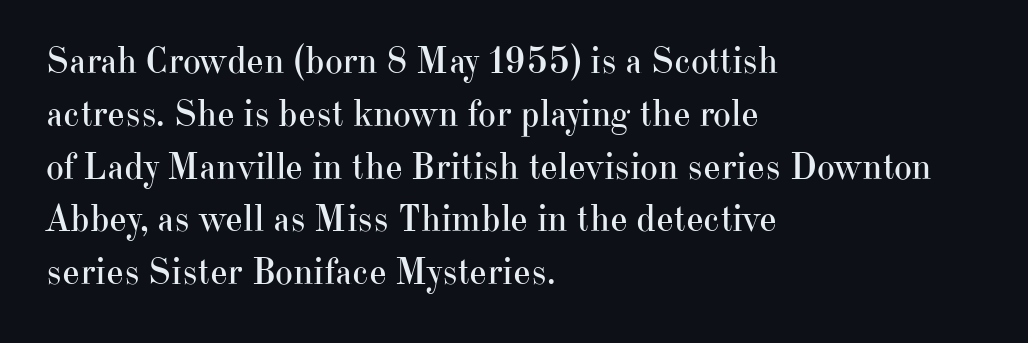
{"serif": "yes", "italic": "no", "bold": "no", "weight": "regular", "width": "normal", "stroke_contrast": "high", "x_height": "small", "monospaced": "no", "underline": "no", "align": "left", "line_spacing": "normal", "line_spacing_ratio": 1.39, "letter_spacing": "normal", "letter_spacing_em": 0.0, "glyph_px": 38}
